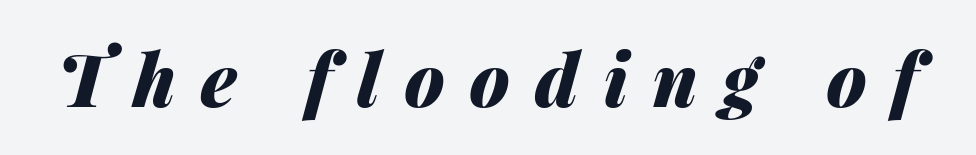
Q: Is the text bold? A: Yes.
Q: Is the text italic (slanted)? A: Yes, it leans right by about 14 degrees.
Q: Is the text underlined? A: No.
Q: Is the spacing between letters normal or unusually wide? A: Unusually wide.
Q: Width (condensed, normal, or wide)? A: Normal.
Q: Stroke contrast? A: Medium.
Q: x-height? A: Medium.
Q: Monospaced? A: No.
